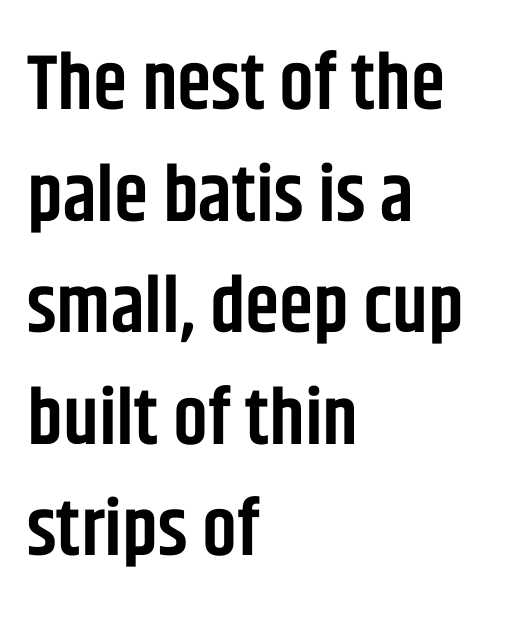
This block has exactly the height ordinary leading produces. Quick note: not italic, upright. Looks like regular typesetting: each glyph gets only the width it needs. The gap between lines stays unmarked. Horizontal alignment here is leftward, the default for most running prose.
